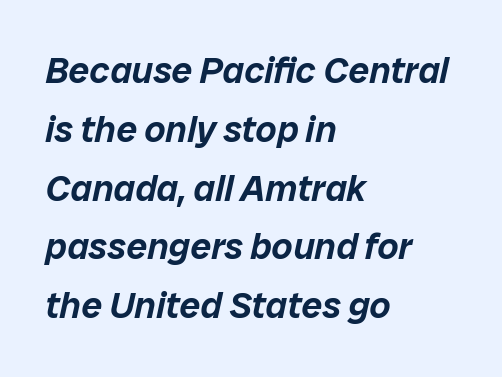
{"italic": "yes", "lean": "right", "slant_degrees": 12, "width": "normal", "stroke_contrast": "low", "x_height": "medium", "monospaced": "no", "underline": "no", "align": "left", "line_spacing": "normal", "line_spacing_ratio": 1.59, "letter_spacing": "normal", "letter_spacing_em": 0.0, "glyph_px": 37}
